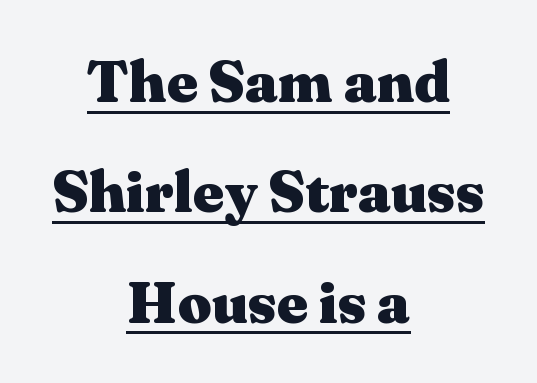
{"serif": "yes", "italic": "no", "bold": "yes", "weight": "heavy", "width": "wide", "stroke_contrast": "medium", "x_height": "medium", "monospaced": "no", "underline": "yes", "align": "center", "line_spacing_ratio": 1.87, "letter_spacing": "normal", "letter_spacing_em": 0.0, "glyph_px": 59}
